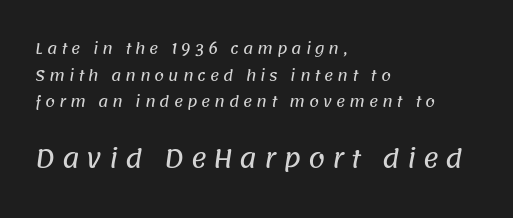
The image shows 24 px text type; set left-aligned, loose line spacing (1.9x), unusually wide letter spacing (+0.28 em), not underlined; the second (bottom) block is 1.71x larger.
